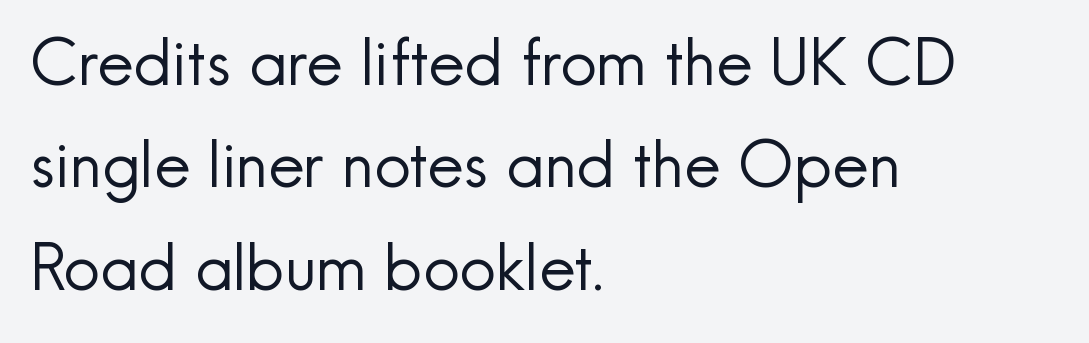
{"serif": "no", "italic": "no", "bold": "no", "weight": "regular", "width": "normal", "x_height": "small", "monospaced": "no", "underline": "no", "align": "left", "line_spacing": "normal", "line_spacing_ratio": 1.6, "letter_spacing": "normal", "letter_spacing_em": 0.0, "glyph_px": 64}
